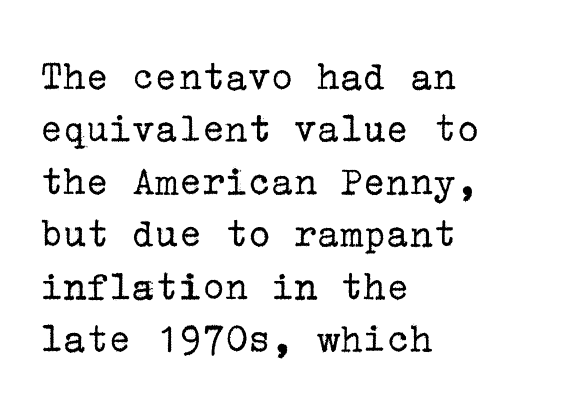
{"serif": "yes", "italic": "no", "bold": "no", "weight": "regular", "width": "normal", "stroke_contrast": "low", "x_height": "medium", "underline": "no", "align": "left", "line_spacing_ratio": 1.22, "letter_spacing": "normal", "letter_spacing_em": 0.0, "glyph_px": 43}
